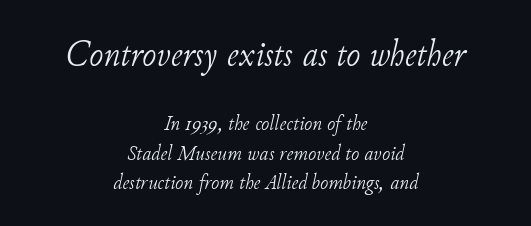
Stems and bowls with no extra thickness — not bold. This is oblique type, the kind used for emphasis or titles. Type size steps down from the first block to the second. Successive baselines arrive at the customary interval. This rendering uses center alignment, leaving both contours irregular but symmetric.
